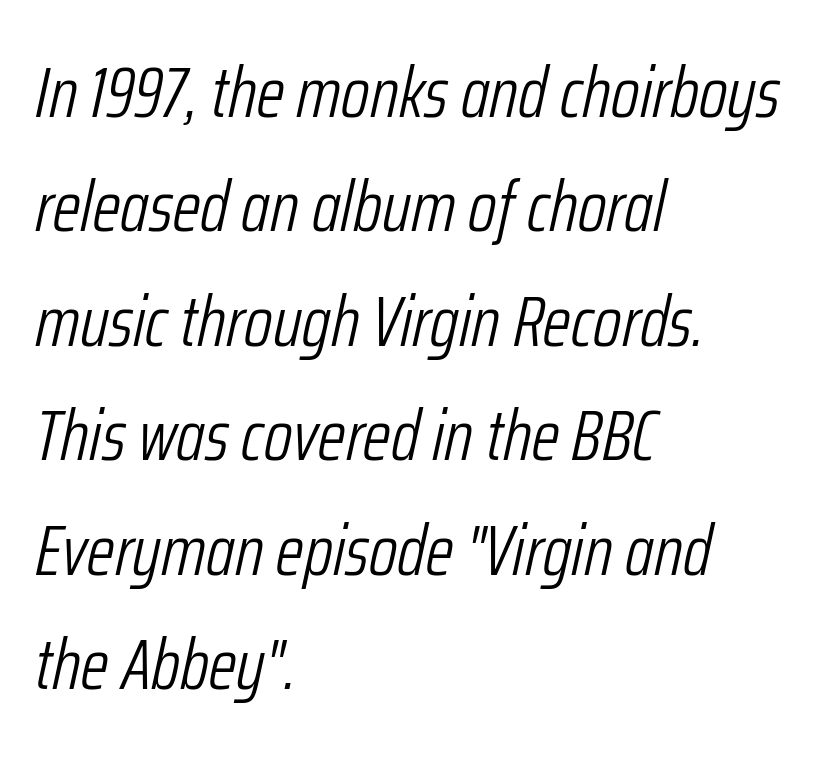
The image shows 72 px light, condensed type, italic (leaning right); set left-aligned, normal line spacing (1.59x), normal letter spacing, not underlined; low stroke contrast and a medium x-height.
